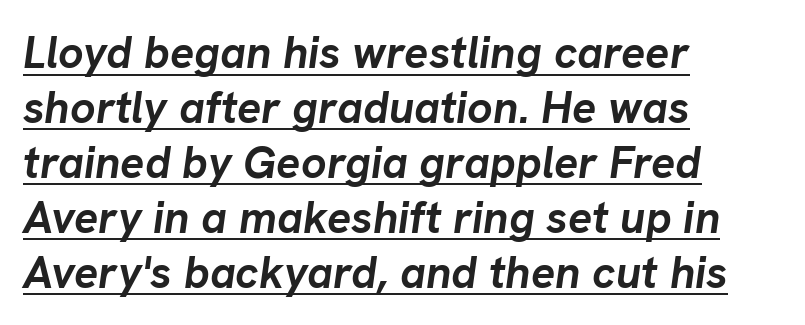
Q: Is the text bold? A: Yes.
Q: Is the text italic (slanted)? A: Yes, it leans right by about 8 degrees.
Q: Is the text underlined? A: Yes.
Q: How is the paragraph aligned? A: Left-aligned.
Q: Is the spacing between letters normal or unusually wide? A: Normal.
Q: Width (condensed, normal, or wide)? A: Normal.
Q: Stroke contrast? A: Low.
Q: x-height? A: Medium.
Q: Monospaced? A: No.
